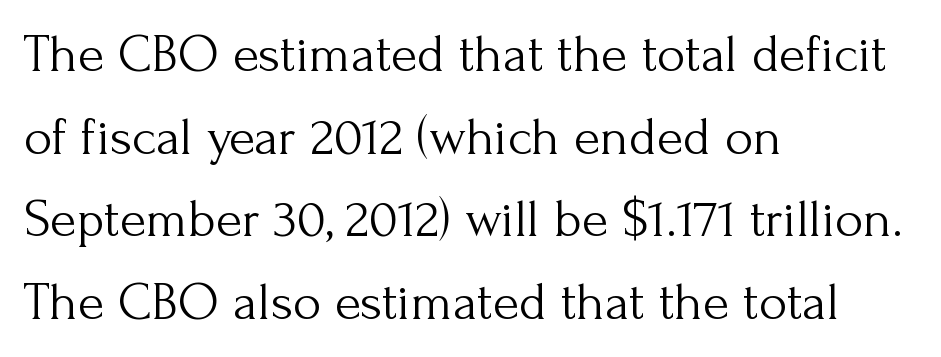
Tracking value appears to be zero — textbook default spacing. Think of a printed novel: that variable character pitch is what you see here. Posture: upright roman. Each stroke keeps to a modest, everyday thickness or less. Is there much room between lines? A standard amount, neither cramped nor airy.
